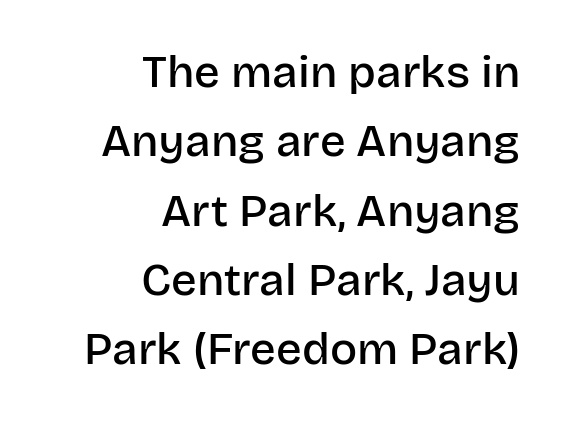
{"serif": "no", "italic": "no", "bold": "semi", "weight": "semibold", "width": "normal", "stroke_contrast": "low", "x_height": "large", "monospaced": "no", "underline": "no", "align": "right", "line_spacing": "normal", "line_spacing_ratio": 1.54, "letter_spacing": "normal", "letter_spacing_em": 0.0, "glyph_px": 45}
